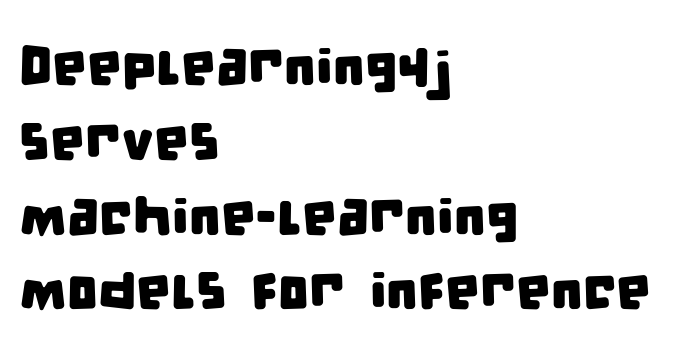
{"serif": "no", "width": "condensed", "stroke_contrast": "low", "x_height": "large", "monospaced": "no", "underline": "no", "align": "left", "line_spacing": "normal", "line_spacing_ratio": 1.36, "letter_spacing": "normal", "letter_spacing_em": 0.0, "glyph_px": 55}
